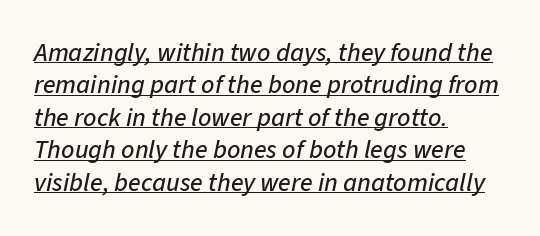
If you measured baseline to baseline, you'd find a middling distance. Look at the tracking — it's just the regular setting, nothing added. In designer terms, the underline attribute is active on this setting. One-word summary of the alignment: left. This sample uses an oblique cut, with every glyph tilted off the vertical.
